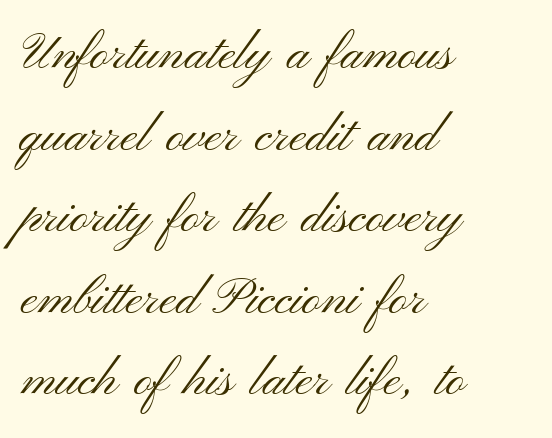
The image shows 51 px light, wide sans-serif type; set left-aligned, normal line spacing (1.6x), normal letter spacing, not underlined; medium stroke contrast and a small x-height.
